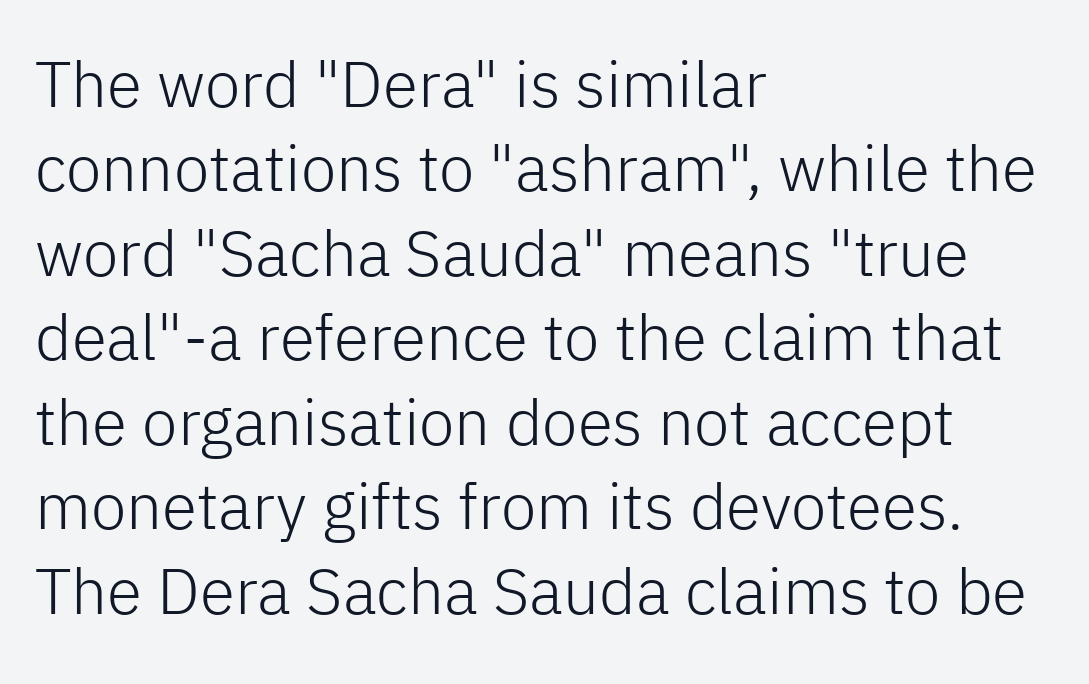
{"serif": "no", "italic": "no", "bold": "no", "weight": "light", "width": "normal", "stroke_contrast": "low", "x_height": "medium", "monospaced": "no", "underline": "no", "align": "left", "line_spacing": "normal", "line_spacing_ratio": 1.32, "letter_spacing": "normal", "letter_spacing_em": 0.0, "glyph_px": 64}
